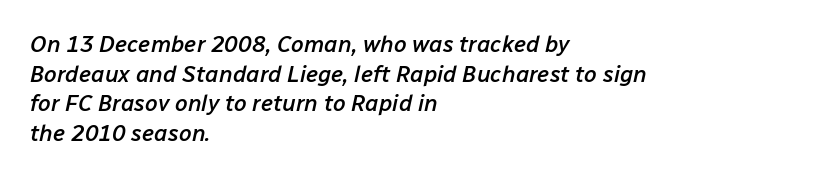
{"italic": "yes", "lean": "right", "slant_degrees": 12, "bold": "semi", "underline": "no", "align": "left", "line_spacing": "normal", "line_spacing_ratio": 1.29, "letter_spacing": "normal", "letter_spacing_em": 0.0, "glyph_px": 23}
